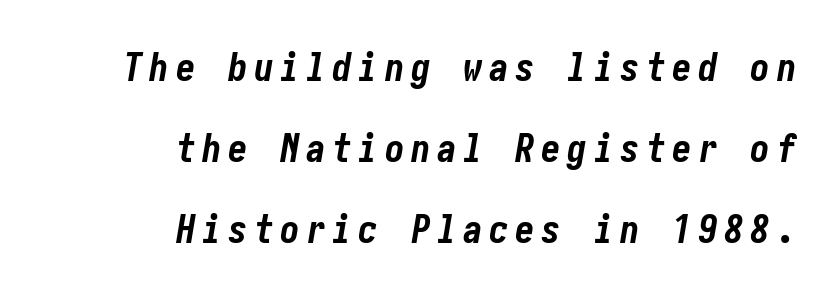
{"italic": "yes", "lean": "right", "slant_degrees": 10, "bold": "yes", "weight": "bold", "width": "condensed", "stroke_contrast": "low", "x_height": "medium", "underline": "no", "align": "right", "line_spacing": "loose", "line_spacing_ratio": 2.08, "glyph_px": 39}
